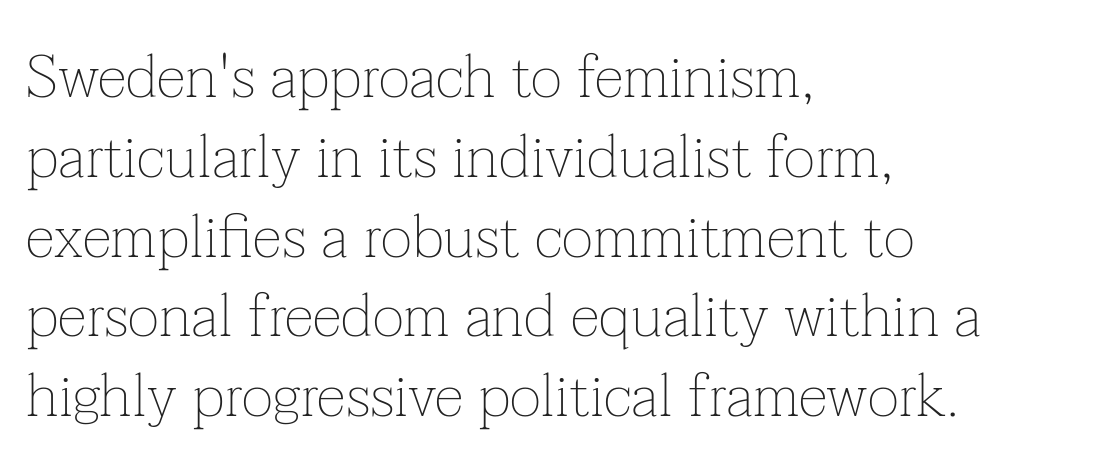
{"serif": "yes", "italic": "no", "bold": "no", "weight": "thin", "width": "normal", "stroke_contrast": "low", "x_height": "medium", "monospaced": "no", "underline": "no", "align": "left", "line_spacing": "normal", "line_spacing_ratio": 1.33, "letter_spacing": "normal", "letter_spacing_em": 0.0, "glyph_px": 60}
